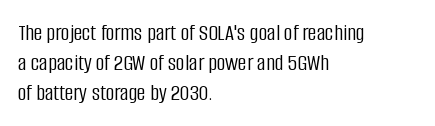
{"italic": "no", "bold": "no", "underline": "no", "align": "left", "line_spacing": "normal", "line_spacing_ratio": 1.25, "letter_spacing": "normal", "letter_spacing_em": 0.0, "glyph_px": 24}
